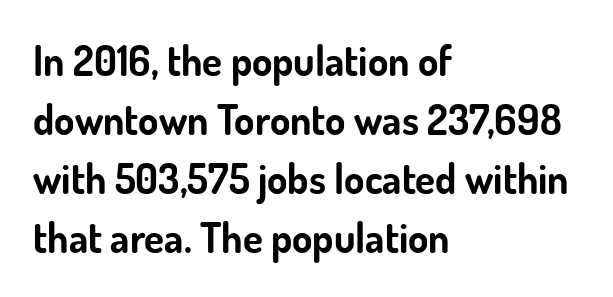
Evenly set lines give the paragraph a standard silhouette. Spacing between characters is what you'd get straight out of the box. Observe the absence of serifs on each vertical stroke in this sample. Visually the block forms a straight wall on the left and a jagged coastline on the right. A full-strength bold gives these letters their thick strokes.
